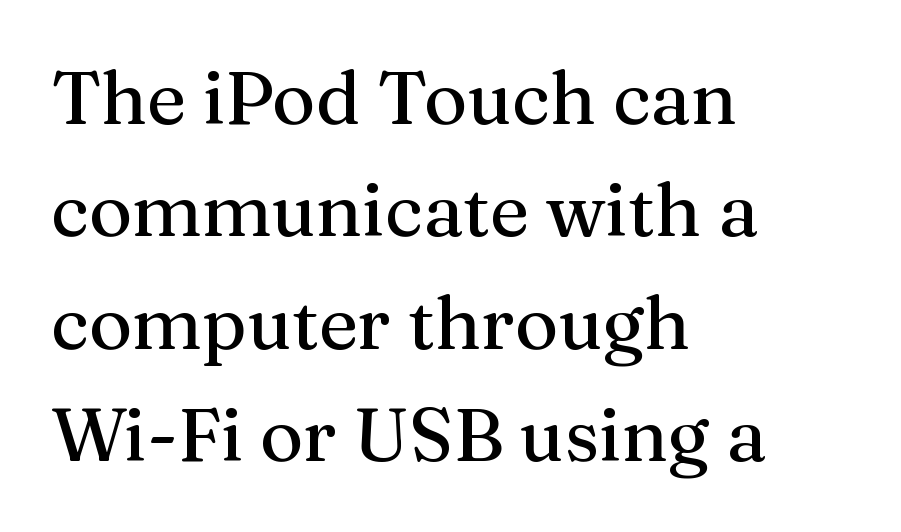
Q: Is the text italic (slanted)? A: No, it is upright.
Q: Is the typeface a serif or a sans-serif typeface? A: Serif.
Q: Is the text underlined? A: No.
Q: How is the paragraph aligned? A: Left-aligned.
Q: Is the spacing between letters normal or unusually wide? A: Normal.
Q: Is the spacing between lines tight, normal or loose? A: Normal.
Q: Width (condensed, normal, or wide)? A: Normal.
Q: Stroke contrast? A: Medium.
Q: x-height? A: Medium.
Q: Monospaced? A: No.
